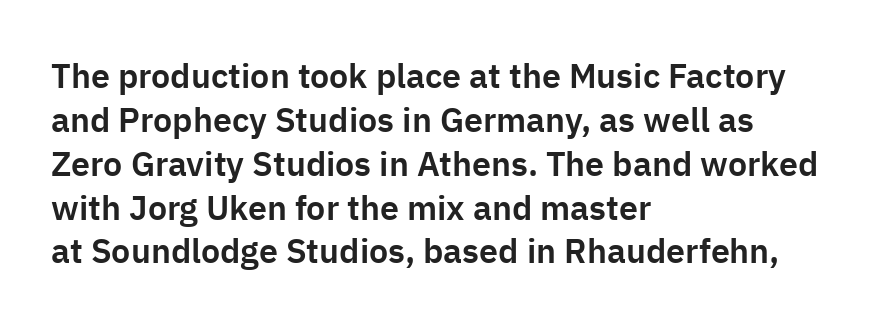
{"serif": "no", "italic": "no", "width": "normal", "stroke_contrast": "low", "x_height": "medium", "monospaced": "no", "underline": "no", "align": "left", "line_spacing": "normal", "line_spacing_ratio": 1.29, "letter_spacing": "normal", "letter_spacing_em": 0.0, "glyph_px": 34}
